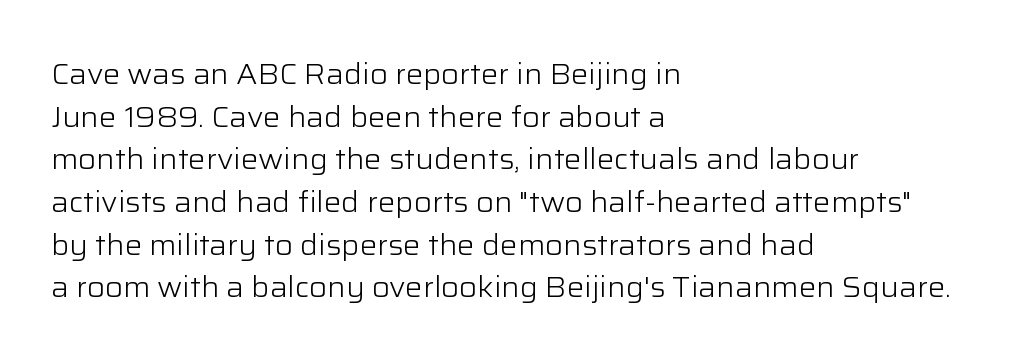
Heaviness? Minimal to ordinary, like unemphasized prose. A normal amount of white space separates one row of letters from the next. No extra tracking has been applied to these lines. The letters advance in unequal steps, a hallmark of proportional type. The typography opts for an upright posture over an oblique one. Each line starts at the same left margin while the right side varies.
